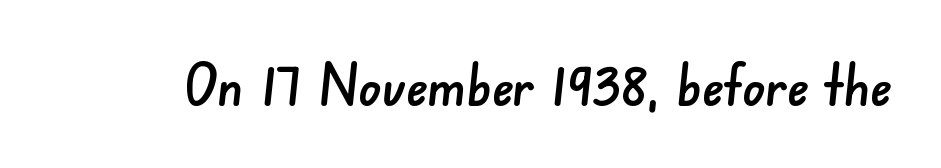
Character widths vary here, with narrow letters taking less room than wide ones. How are the letters spaced? Ordinarily, with no added tracking. The area under the type is left untouched. In terms of letterform style, serifs are entirely absent.
